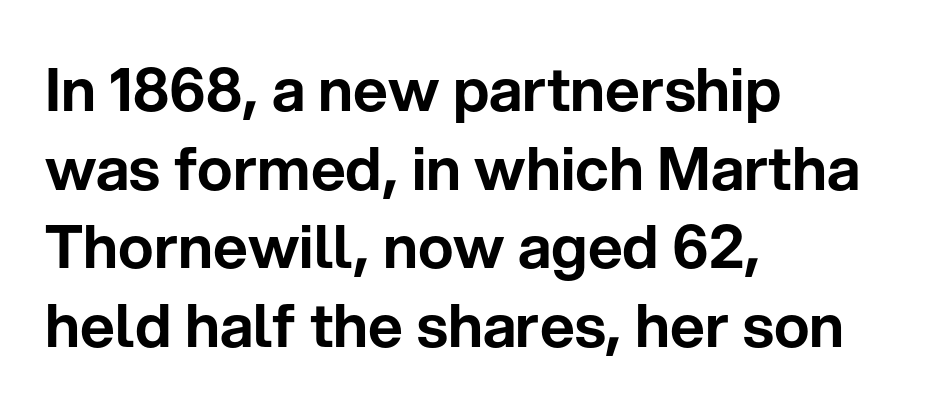
Q: Is the text italic (slanted)? A: No, it is upright.
Q: Is the typeface a serif or a sans-serif typeface? A: Sans-serif.
Q: Is the text underlined? A: No.
Q: How is the paragraph aligned? A: Left-aligned.
Q: Is the spacing between letters normal or unusually wide? A: Normal.
Q: Is the spacing between lines tight, normal or loose? A: Normal.
Q: Width (condensed, normal, or wide)? A: Normal.
Q: Stroke contrast? A: Low.
Q: x-height? A: Medium.
Q: Monospaced? A: No.
